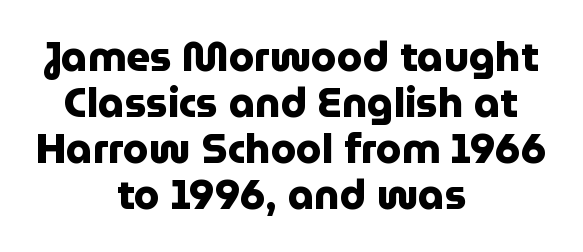
{"serif": "no", "italic": "no", "bold": "yes", "weight": "heavy", "width": "normal", "stroke_contrast": "low", "x_height": "medium", "monospaced": "no", "underline": "no", "align": "center", "line_spacing": "tight", "line_spacing_ratio": 1.12, "letter_spacing": "normal", "letter_spacing_em": 0.0, "glyph_px": 41}
